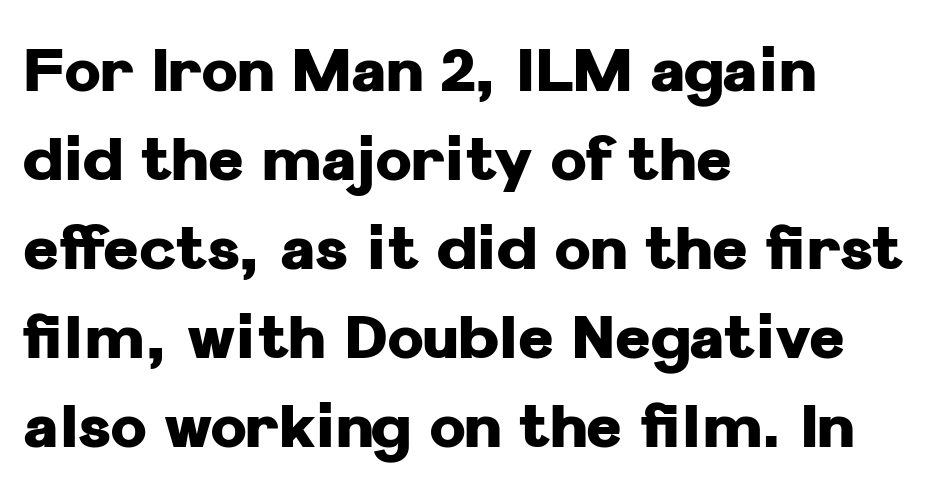
{"serif": "no", "italic": "no", "bold": "yes", "weight": "heavy", "width": "normal", "stroke_contrast": "low", "x_height": "medium", "monospaced": "no", "underline": "no", "align": "left", "line_spacing": "normal", "line_spacing_ratio": 1.46, "letter_spacing": "normal", "letter_spacing_em": 0.0, "glyph_px": 61}
